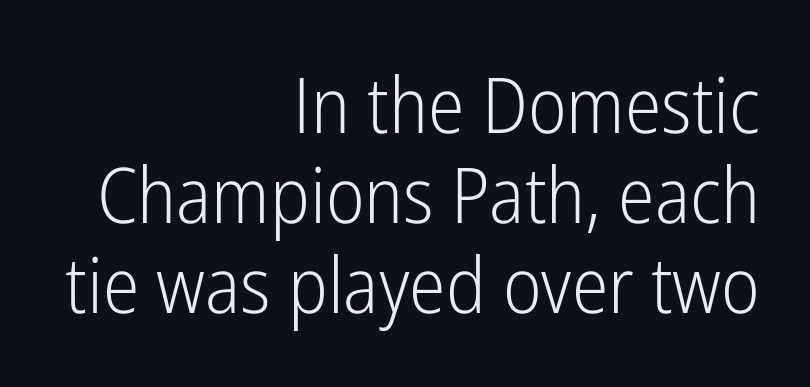
The image shows 77 px light, condensed sans-serif type, upright; set right-aligned, line spacing 1.17x, normal letter spacing, not underlined; low stroke contrast and a medium x-height.
